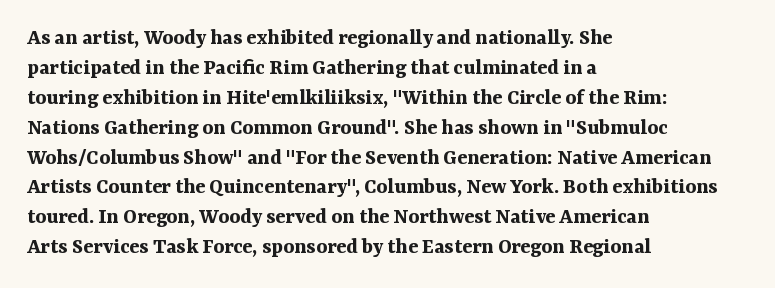
Designer's note — italics off, roman on. Clear beneath every line of the passage. Set as a true bold cut, around the 700 mark. How would I describe the line gaps? Plain and ordinary.
